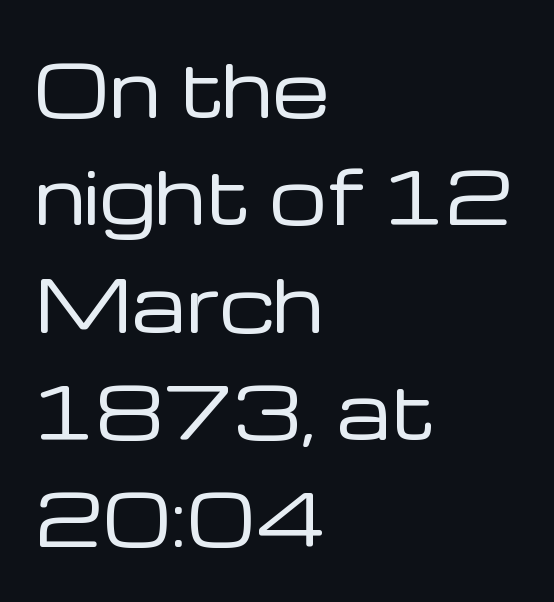
Q: Is the text bold? A: No.
Q: Is the text italic (slanted)? A: No, it is upright.
Q: Is the typeface a serif or a sans-serif typeface? A: Sans-serif.
Q: Is the text underlined? A: No.
Q: How is the paragraph aligned? A: Left-aligned.
Q: Is the spacing between letters normal or unusually wide? A: Normal.
Q: Is the spacing between lines tight, normal or loose? A: Normal.
Q: Width (condensed, normal, or wide)? A: Normal.
Q: Stroke contrast? A: Low.
Q: x-height? A: Medium.
Q: Monospaced? A: No.
